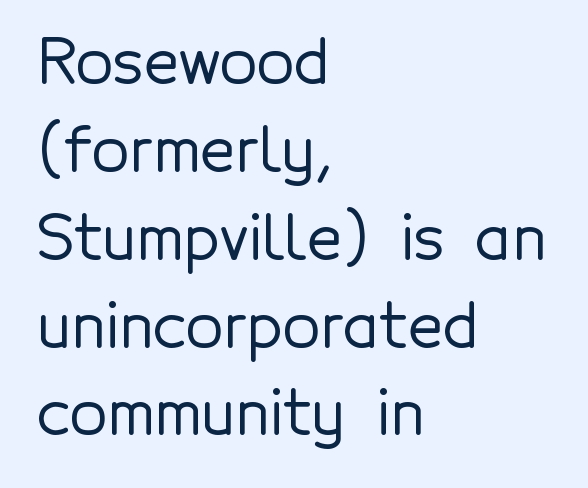
Tall strokes in this sample are plumb rather than angled. What stands out about the letter spacing? Nothing — it is the standard amount. Each letter keeps its own natural width here, so spacing adapts to shape. Notice how descenders clear the ascenders below comfortably — that's standard leading. Typeset ragged right — the left edge is the straight one. A clean baseline with only descenders dipping below it.
